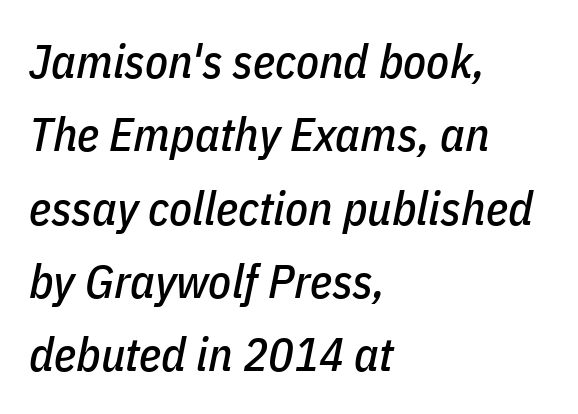
Q: Is the text italic (slanted)? A: Yes, it leans right by about 11 degrees.
Q: Is the text underlined? A: No.
Q: How is the paragraph aligned? A: Left-aligned.
Q: Is the spacing between letters normal or unusually wide? A: Normal.
Q: Is the spacing between lines tight, normal or loose? A: Normal.
Q: Width (condensed, normal, or wide)? A: Condensed.
Q: Stroke contrast? A: Low.
Q: x-height? A: Medium.
Q: Monospaced? A: No.
